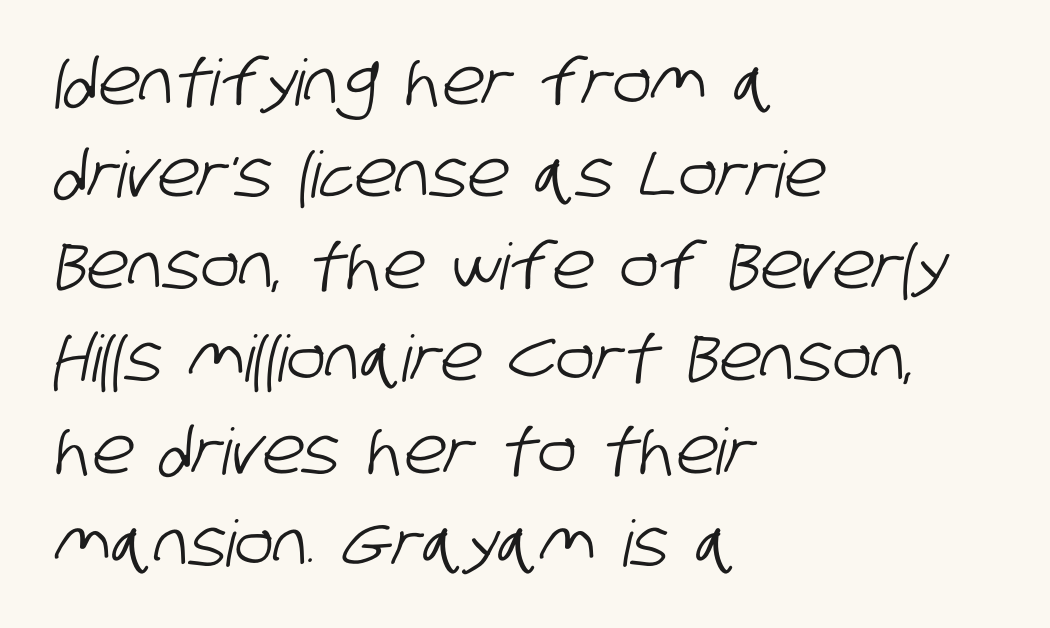
Alignment: flush left. The horizontal fit of the characters is conventional and even. The vertical gap from one line to the next is medium. Character widths vary here, with narrow letters taking less room than wide ones. What kind of face is this? One without serifs — a sans.
